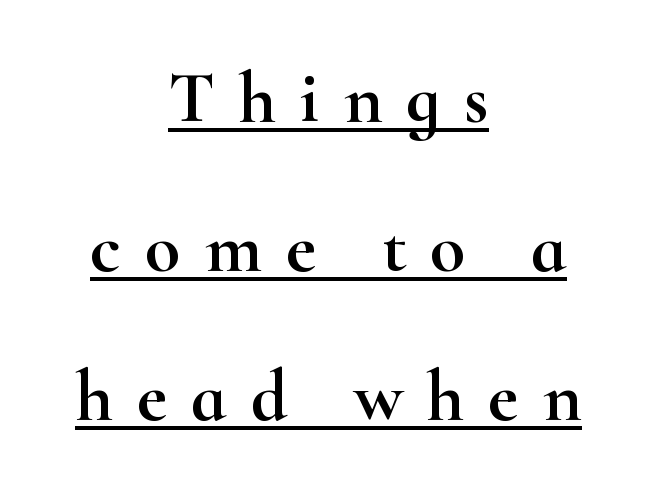
Q: Is the text italic (slanted)? A: No, it is upright.
Q: Is the typeface a serif or a sans-serif typeface? A: Serif.
Q: Is the text underlined? A: Yes.
Q: How is the paragraph aligned? A: Centered.
Q: Is the spacing between letters normal or unusually wide? A: Unusually wide.
Q: Is the spacing between lines tight, normal or loose? A: Loose.
Q: Width (condensed, normal, or wide)? A: Wide.
Q: Stroke contrast? A: High.
Q: x-height? A: Small.
Q: Monospaced? A: No.
